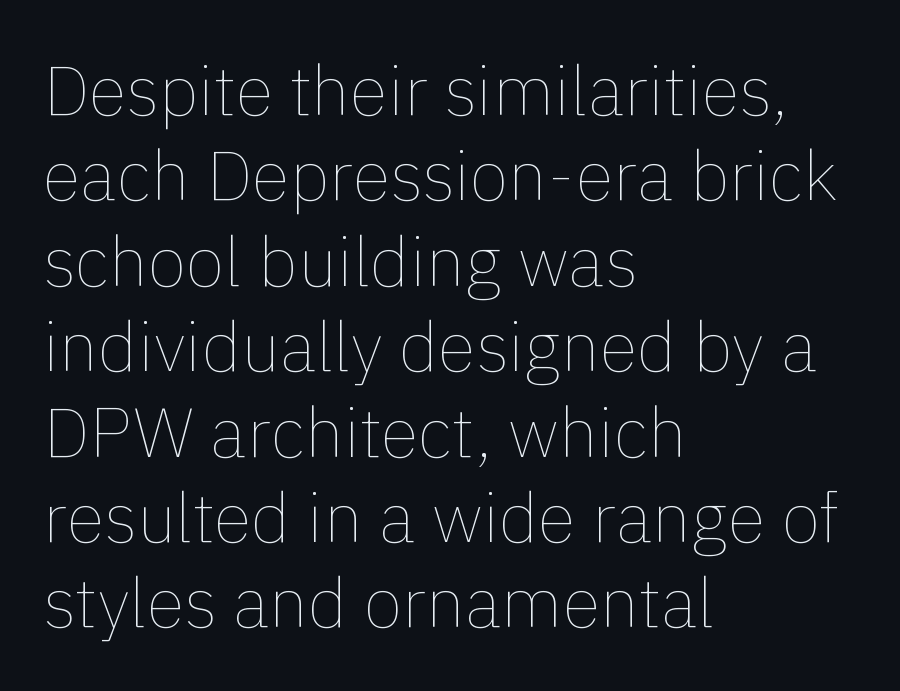
{"italic": "no", "bold": "no", "weight": "thin", "width": "normal", "x_height": "medium", "monospaced": "no", "underline": "no", "align": "left", "line_spacing_ratio": 1.22, "letter_spacing": "normal", "letter_spacing_em": 0.0, "glyph_px": 70}
